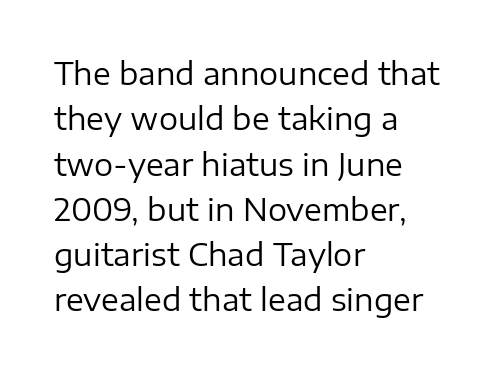
Is this a fixed-width face? No — the glyphs have proportional, varying widths. Stroke thickness stays within the range of a standard reading face or lighter. These lines are composed in type without serifs. Reading down the column, the eye jumps a familiar distance to each next line. Posture: upright roman.
